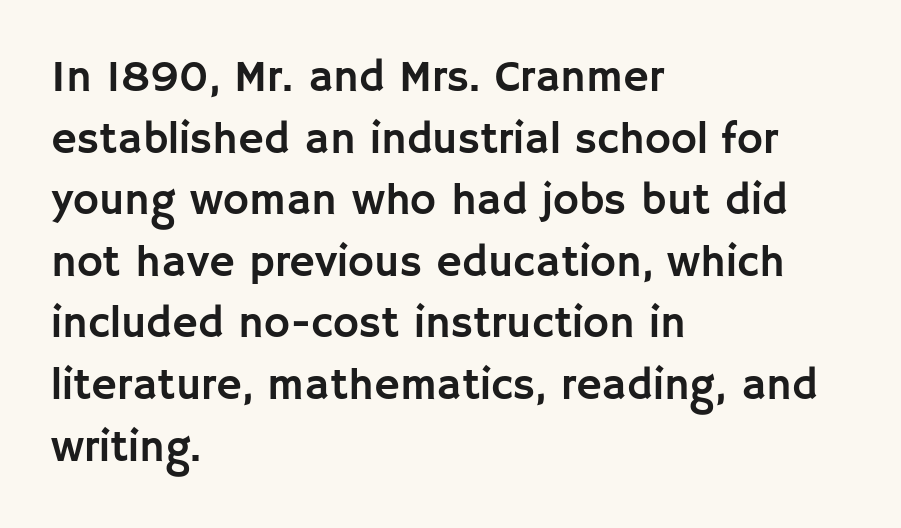
The image shows 44 px sans-serif type, upright; set left-aligned, normal line spacing (1.4x), normal letter spacing, not underlined; low stroke contrast and a large x-height.
